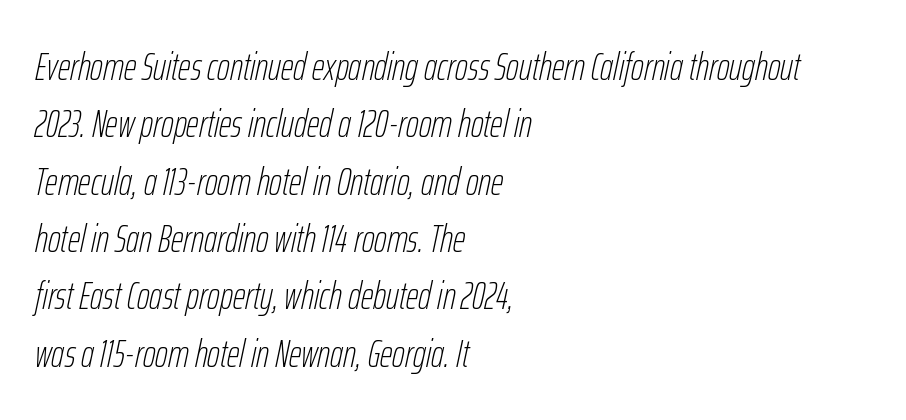
The image shows 39 px thin, condensed type, italic (leaning right); set left-aligned, normal line spacing (1.47x), normal letter spacing, not underlined; low stroke contrast and a medium x-height.
